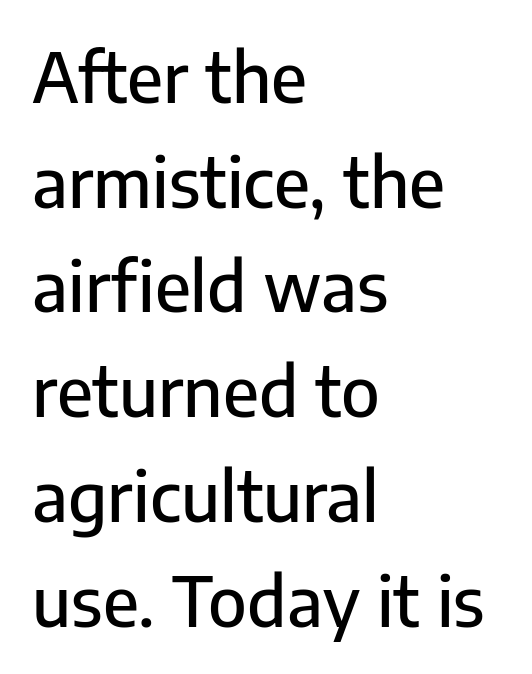
The image shows 68 px sans-serif type, upright; set left-aligned, normal line spacing (1.54x), normal letter spacing, not underlined; low stroke contrast and a medium x-height.
